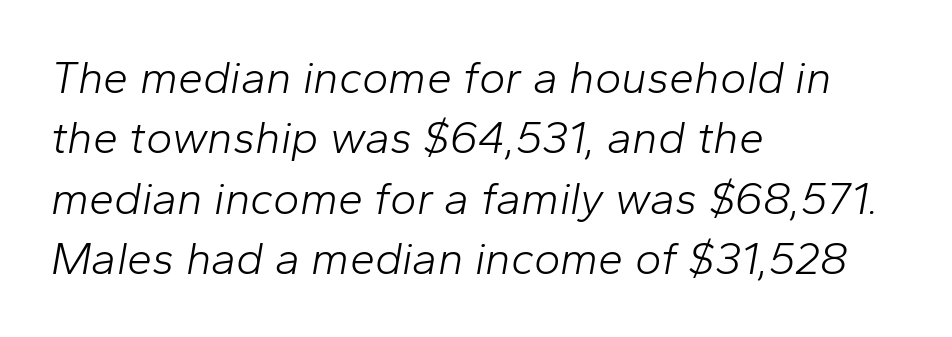
The image shows 45 px light type, italic (leaning right); set left-aligned, normal line spacing (1.34x), normal letter spacing, not underlined; low stroke contrast and a medium x-height.
